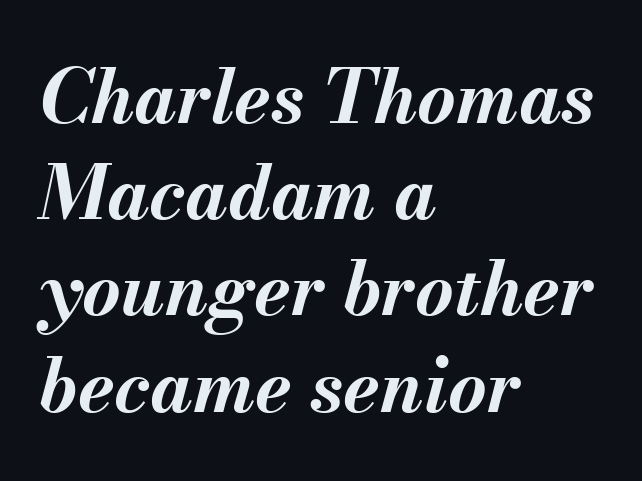
The whole block is typeset with a tilt. Caption: standard tracking, unaltered. Descenders are the only things crossing below the line. The characters look thick and weighty, a clear bold.
